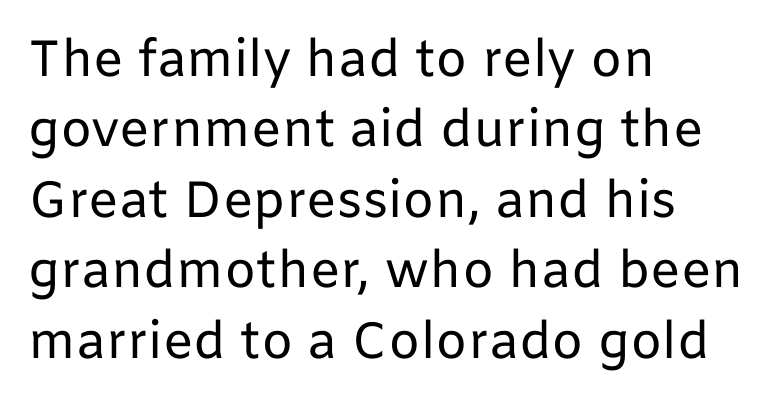
The font's upright variant was chosen for this text. Casual observation: everything's shoved over to the left. The passage shown is typed in a proportional face where columns would drift. No extra tracking has been applied to these lines.
